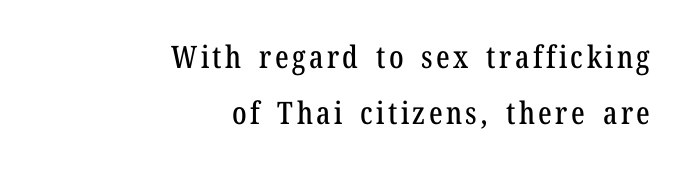
Typeset ragged left — the right edge is the straight one. Lines of text with bare space underneath. Ordinary non-slanted type is in use. Font category for this specimen: serif. Each letter keeps its own natural width here, so spacing adapts to shape.
